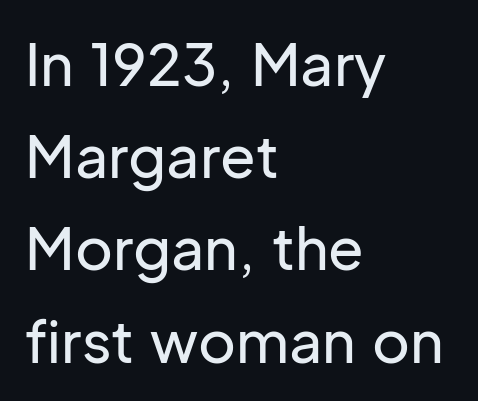
Looks like regular typesetting: each glyph gets only the width it needs. How would I describe the line gaps? Plain and ordinary. Observe the absence of serifs on each vertical stroke in this sample. Just letters on the line, the space beneath them empty. Horizontally, the lines are justified to the leading edge only. What stands out about the letter spacing? Nothing — it is the standard amount.
